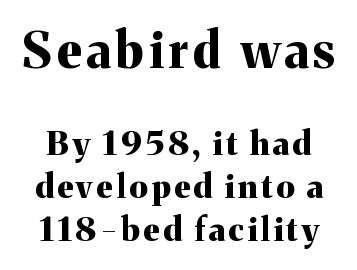
Reading down the column, the eye jumps a familiar distance to each next line. Type style note: has serifs. Note: larger setting up top, smaller setting below. The rendering uses natural spacing where letterforms have individual widths. A dark, heavy texture on the line: the type is bold.
